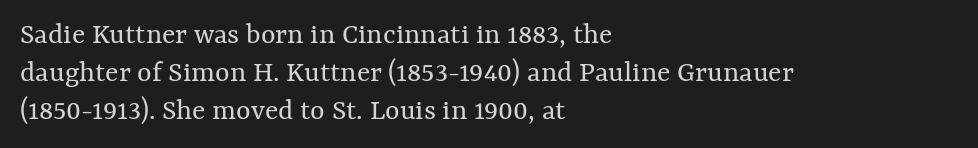
The image shows 31 px regular-weight type, upright; set left-aligned, line spacing 1.22x, normal letter spacing, not underlined; medium stroke contrast and a medium x-height.
